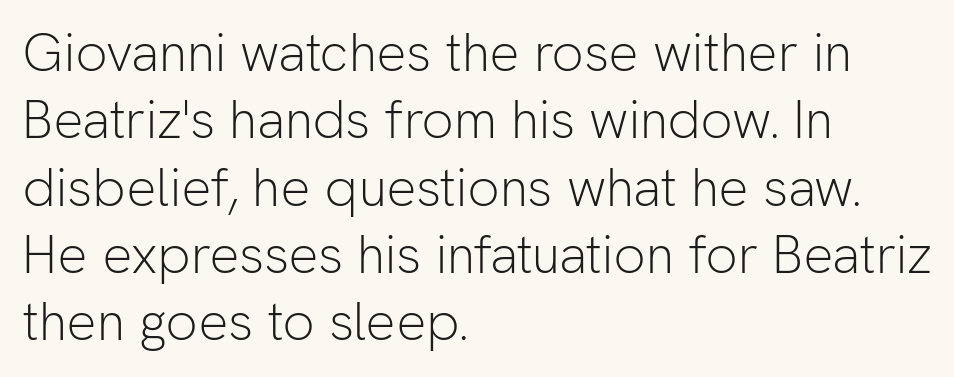
{"serif": "no", "italic": "no", "bold": "no", "weight": "light", "width": "normal", "stroke_contrast": "low", "x_height": "medium", "monospaced": "no", "underline": "no", "align": "left", "line_spacing": "normal", "line_spacing_ratio": 1.27, "letter_spacing": "normal", "letter_spacing_em": 0.0, "glyph_px": 53}
